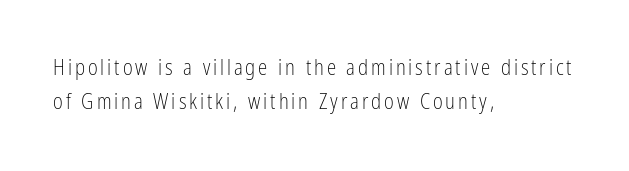
Q: Is the text bold? A: No.
Q: Is the text italic (slanted)? A: No, it is upright.
Q: Is the text underlined? A: No.
Q: How is the paragraph aligned? A: Left-aligned.
Q: Is the spacing between lines tight, normal or loose? A: Normal.
